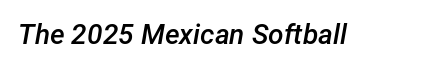
{"italic": "yes", "lean": "right", "slant_degrees": 12, "bold": "semi", "weight": "semibold", "width": "normal", "stroke_contrast": "low", "x_height": "medium", "monospaced": "no", "underline": "no", "letter_spacing": "normal", "letter_spacing_em": 0.0, "glyph_px": 28}
